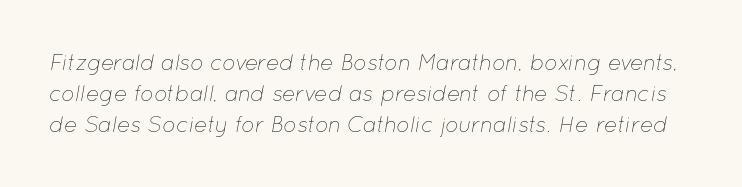
Stroke mass is kept to a normal reading level or below. The words here are not underlined. Summary of vertical rhythm: regular, with standard interline spacing. Observe the ordinary spacing: letters are neighbours, not strangers. The specimen reads as italic at a glance.
